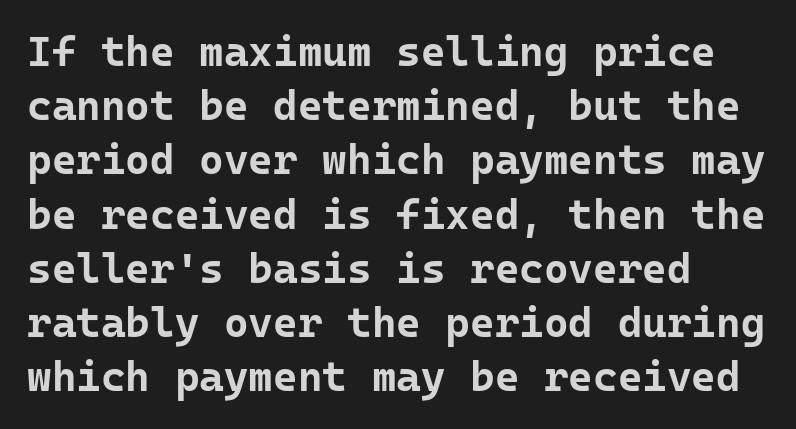
The image shows 42 px bold sans-serif type, upright, monospaced; set left-aligned, normal line spacing (1.29x), normal letter spacing, not underlined; low stroke contrast and a medium x-height.
